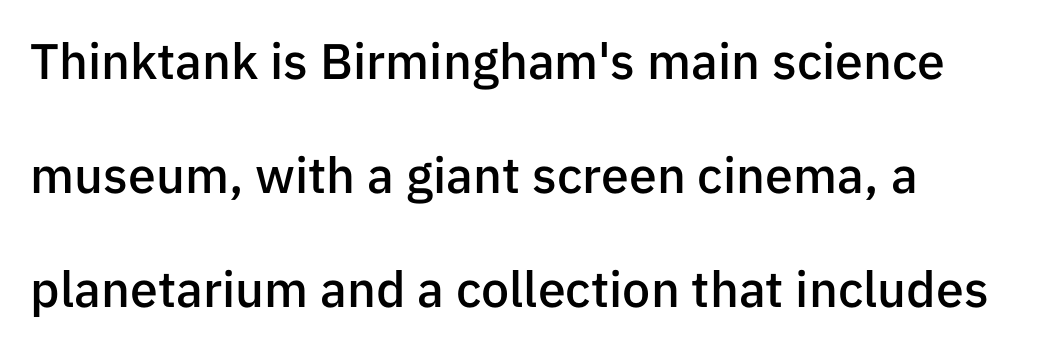
The image shows 50 px semibold sans-serif type, upright; set loose line spacing (2.28x), normal letter spacing, not underlined; low stroke contrast and a medium x-height.
